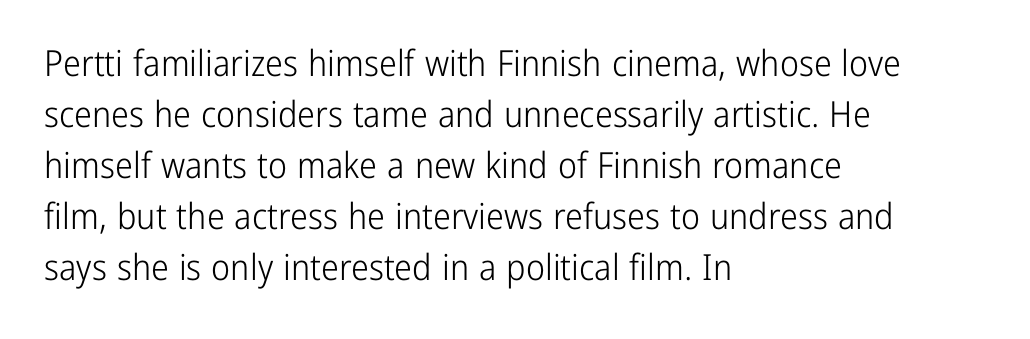
The image shows 36 px light, condensed sans-serif type, upright; set left-aligned, normal line spacing (1.42x), normal letter spacing, not underlined; low stroke contrast and a medium x-height.
